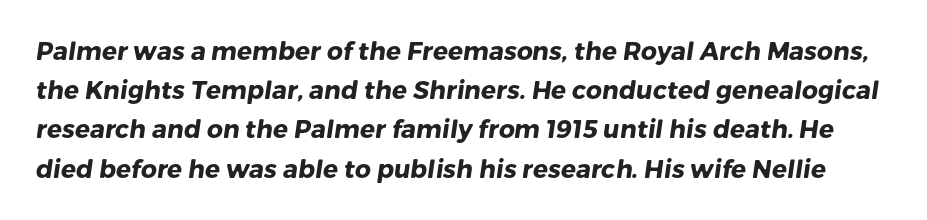
Q: Is the text bold? A: Yes.
Q: Is the text underlined? A: No.
Q: Is the spacing between letters normal or unusually wide? A: Normal.
Q: Is the spacing between lines tight, normal or loose? A: Normal.
